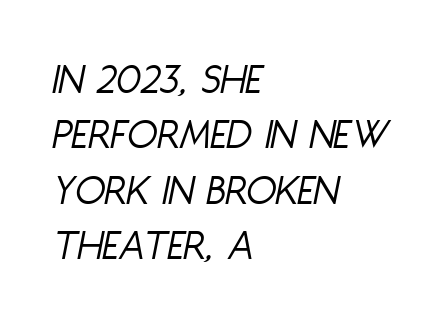
Q: Is the text bold? A: No.
Q: Is the text italic (slanted)? A: Yes, it leans right by about 11 degrees.
Q: Is the text underlined? A: No.
Q: How is the paragraph aligned? A: Left-aligned.
Q: Is the spacing between letters normal or unusually wide? A: Normal.
Q: Is the spacing between lines tight, normal or loose? A: Normal.
Q: Width (condensed, normal, or wide)? A: Condensed.
Q: Stroke contrast? A: Low.
Q: x-height? A: Large.
Q: Monospaced? A: No.
